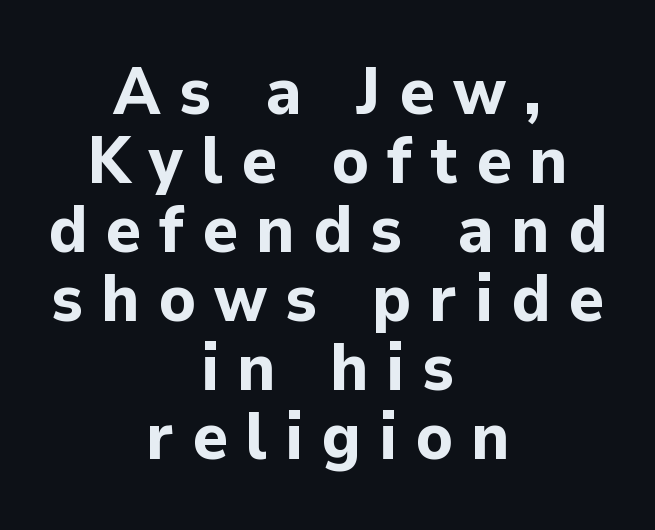
The image shows 67 px bold sans-serif type, upright; set centered, tight line spacing (1.03x), unusually wide letter spacing (+0.27 em), not underlined; low stroke contrast and a medium x-height.
